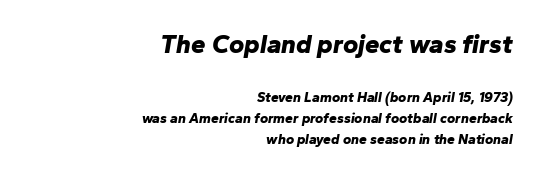
Q: Is the text bold? A: Yes.
Q: Is the text italic (slanted)? A: Yes, it leans right by about 10 degrees.
Q: Is the text underlined? A: No.
Q: How is the paragraph aligned? A: Right-aligned.
Q: Is the spacing between letters normal or unusually wide? A: Normal.
Q: Is the spacing between lines tight, normal or loose? A: Normal.
Q: Which block of text is set in a larger size, the first (top) or the second (bottom)? A: The first (top) one.
